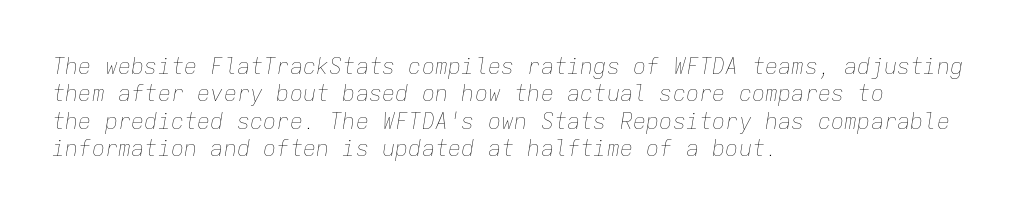
These glyphs show unthickened strokes, regular width or finer. Tall strokes in this sample are angled rather than plumb. The setting favours the left margin, as ordinary paragraphs usually do. A bare baseline throughout the passage. Is the letter spacing exaggerated? No — it looks like the ordinary default.
